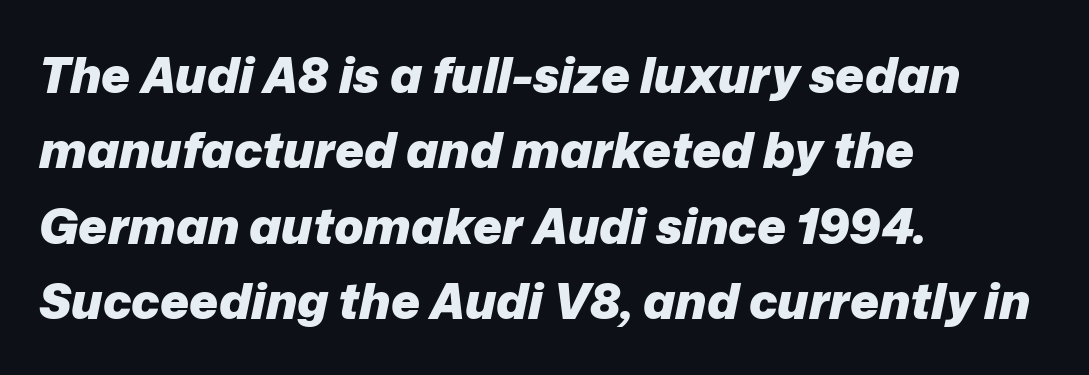
{"italic": "yes", "lean": "right", "slant_degrees": 12, "bold": "yes", "weight": "heavy", "width": "normal", "stroke_contrast": "low", "x_height": "medium", "monospaced": "no", "underline": "no", "align": "left", "line_spacing": "normal", "line_spacing_ratio": 1.54, "letter_spacing": "normal", "letter_spacing_em": 0.0, "glyph_px": 49}
